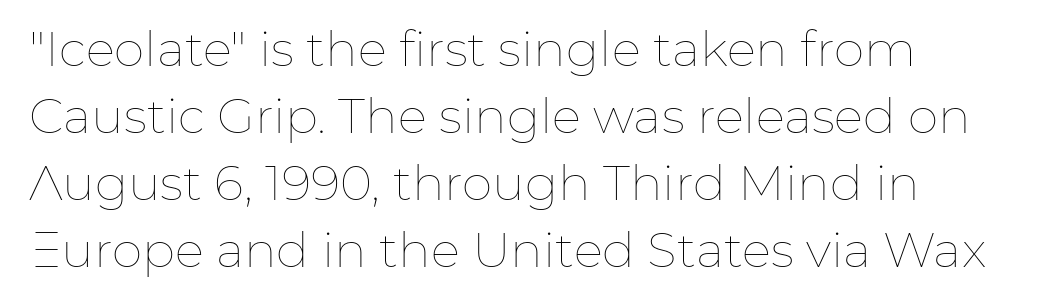
{"italic": "no", "bold": "no", "weight": "thin", "width": "normal", "stroke_contrast": "low", "x_height": "medium", "monospaced": "no", "underline": "no", "align": "left", "line_spacing": "normal", "line_spacing_ratio": 1.37, "letter_spacing": "normal", "letter_spacing_em": 0.0, "glyph_px": 49}
